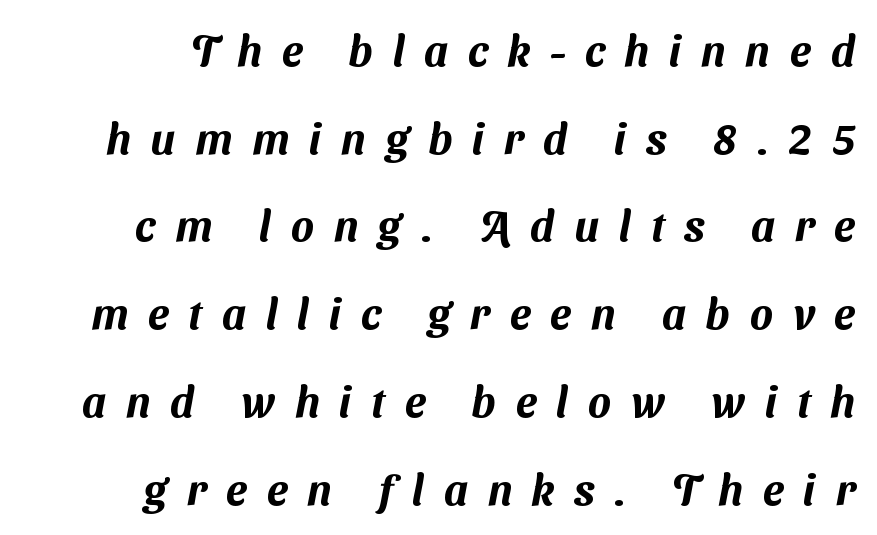
This sample trades compactness for vertical openness between lines. Look at the bottom of the vertical strokes: they stop flat, with no serifs. The passage shown has open, widely tracked lettering throughout. A typesetter would call this proportional, since set widths differ per character. Check under the words: just untouched page.
